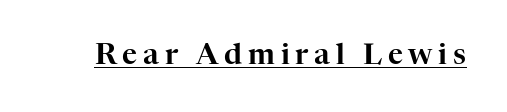
Q: Is the text italic (slanted)? A: No, it is upright.
Q: Is the typeface a serif or a sans-serif typeface? A: Serif.
Q: Is the text underlined? A: Yes.
Q: Is the spacing between letters normal or unusually wide? A: Unusually wide.
Q: Width (condensed, normal, or wide)? A: Normal.
Q: Stroke contrast? A: High.
Q: x-height? A: Medium.
Q: Monospaced? A: No.
